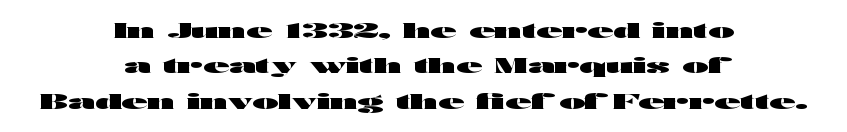
The image shows 21 px bold type, upright; set centered, normal line spacing (1.68x), normal letter spacing, not underlined.
